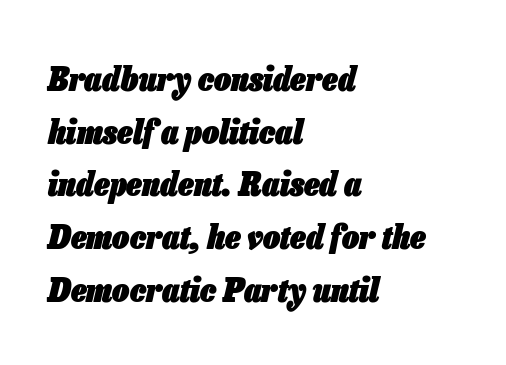
Honestly, the letter spacing is just normal — you wouldn't notice it. Think of a printed novel: that variable character pitch is what you see here. Notice how the passage keeps a crisp vertical edge on the left only. Thick stems and heavy bowls — unmistakably bold. The passage shown stacks its lines at a standard gap.
